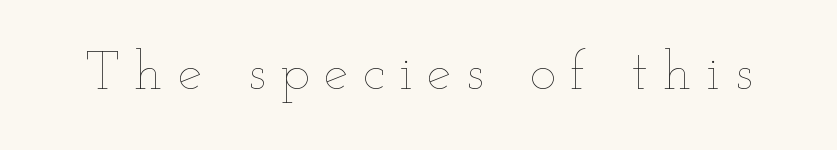
{"italic": "no", "bold": "no", "weight": "thin", "width": "wide", "stroke_contrast": "low", "x_height": "small", "monospaced": "no", "underline": "no", "letter_spacing": "wide", "letter_spacing_em": 0.27, "glyph_px": 55}
